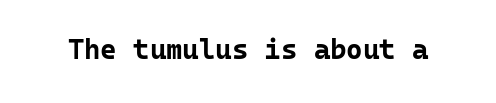
Q: Is the text bold? A: Yes.
Q: Is the text italic (slanted)? A: No, it is upright.
Q: Is the typeface a serif or a sans-serif typeface? A: Sans-serif.
Q: Is the text underlined? A: No.
Q: Is the spacing between letters normal or unusually wide? A: Normal.
Q: Width (condensed, normal, or wide)? A: Normal.
Q: Stroke contrast? A: Low.
Q: x-height? A: Medium.
Q: Monospaced? A: Yes.
